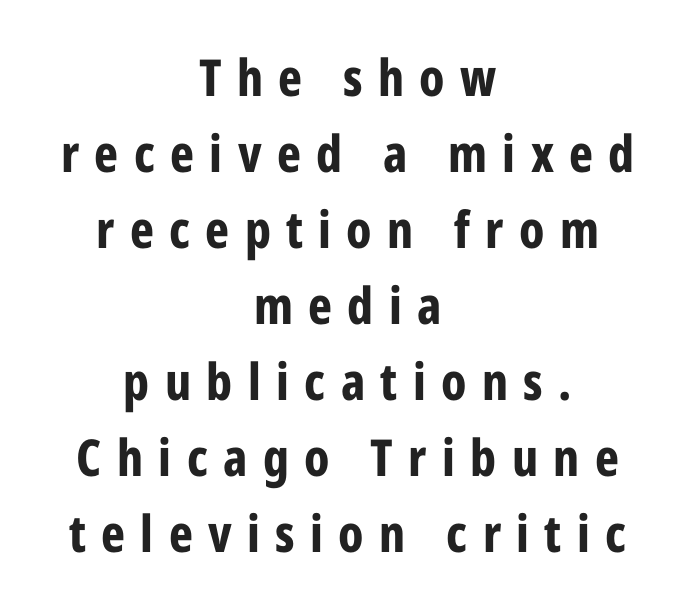
Q: Is the text bold? A: Yes.
Q: Is the text italic (slanted)? A: No, it is upright.
Q: Is the typeface a serif or a sans-serif typeface? A: Sans-serif.
Q: Is the text underlined? A: No.
Q: How is the paragraph aligned? A: Centered.
Q: Is the spacing between letters normal or unusually wide? A: Unusually wide.
Q: Is the spacing between lines tight, normal or loose? A: Normal.
Q: Width (condensed, normal, or wide)? A: Condensed.
Q: Stroke contrast? A: Low.
Q: x-height? A: Medium.
Q: Monospaced? A: No.
